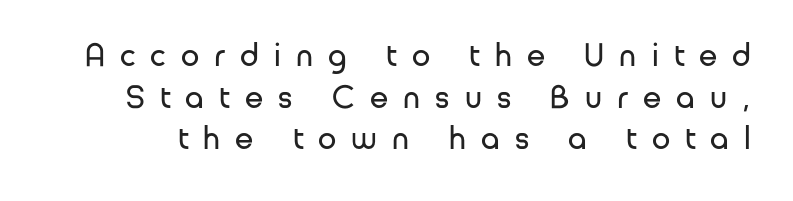
The image shows 33 px regular-weight sans-serif type, upright; set normal line spacing (1.26x), unusually wide letter spacing (+0.46 em), not underlined; low stroke contrast and a medium x-height.
